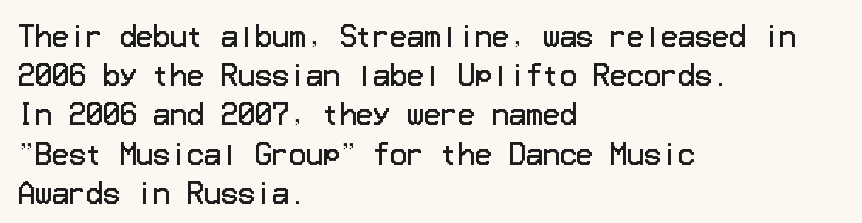
Q: Is the text bold? A: No.
Q: Is the text italic (slanted)? A: No, it is upright.
Q: Is the typeface a serif or a sans-serif typeface? A: Sans-serif.
Q: Is the text underlined? A: No.
Q: How is the paragraph aligned? A: Left-aligned.
Q: Is the spacing between letters normal or unusually wide? A: Normal.
Q: Is the spacing between lines tight, normal or loose? A: Normal.
Q: Width (condensed, normal, or wide)? A: Normal.
Q: Stroke contrast? A: Low.
Q: x-height? A: Medium.
